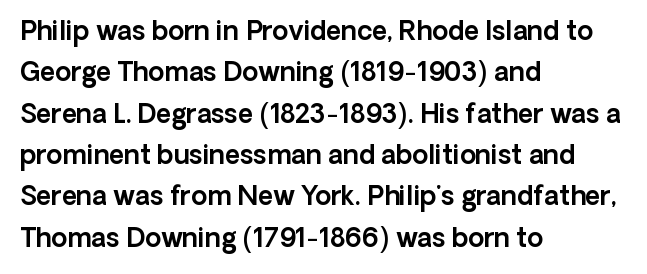
The image shows 26 px text type, upright; set left-aligned, normal line spacing (1.59x), normal letter spacing, not underlined.
